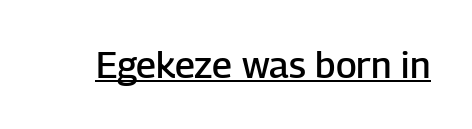
Q: Is the text bold? A: Semi-bold.
Q: Is the text italic (slanted)? A: No, it is upright.
Q: Is the typeface a serif or a sans-serif typeface? A: Sans-serif.
Q: Is the text underlined? A: Yes.
Q: Is the spacing between letters normal or unusually wide? A: Normal.
Q: Width (condensed, normal, or wide)? A: Normal.
Q: Stroke contrast? A: Low.
Q: x-height? A: Medium.
Q: Monospaced? A: No.
